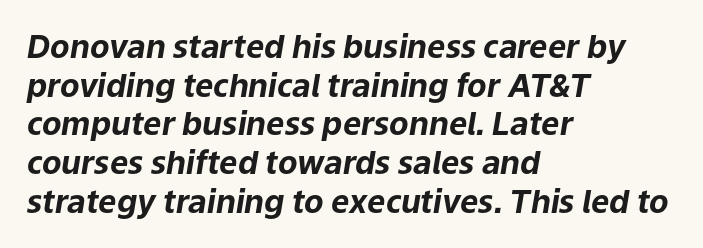
Q: Is the text bold? A: Yes.
Q: Is the text italic (slanted)? A: Yes, it leans right by about 9 degrees.
Q: Is the text underlined? A: No.
Q: How is the paragraph aligned? A: Left-aligned.
Q: Is the spacing between letters normal or unusually wide? A: Normal.
Q: Width (condensed, normal, or wide)? A: Normal.
Q: Stroke contrast? A: Low.
Q: x-height? A: Medium.
Q: Monospaced? A: No.
